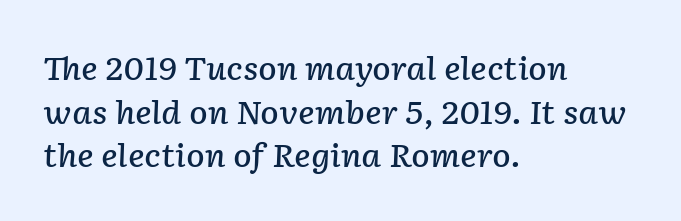
Q: Is the text bold? A: Semi-bold.
Q: Is the text italic (slanted)? A: Yes, it leans right by about 2 degrees.
Q: Is the text underlined? A: No.
Q: How is the paragraph aligned? A: Left-aligned.
Q: Is the spacing between letters normal or unusually wide? A: Normal.
Q: Is the spacing between lines tight, normal or loose? A: Normal.
Q: Width (condensed, normal, or wide)? A: Normal.
Q: Stroke contrast? A: Low.
Q: x-height? A: Medium.
Q: Monospaced? A: No.
